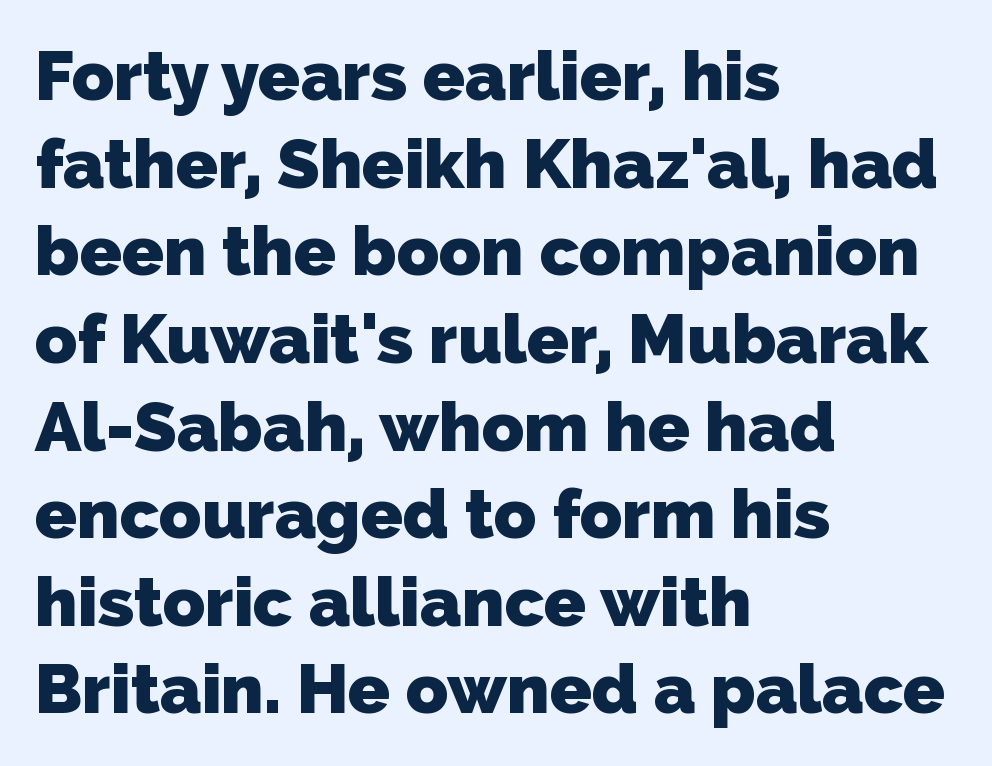
{"serif": "no", "bold": "yes", "weight": "heavy", "width": "normal", "stroke_contrast": "low", "x_height": "medium", "monospaced": "no", "underline": "no", "align": "left", "line_spacing": "normal", "line_spacing_ratio": 1.27, "letter_spacing": "normal", "letter_spacing_em": 0.0, "glyph_px": 69}
